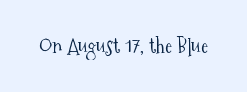
{"italic": "no", "bold": "no", "underline": "no", "letter_spacing": "normal", "letter_spacing_em": 0.0, "glyph_px": 21}
